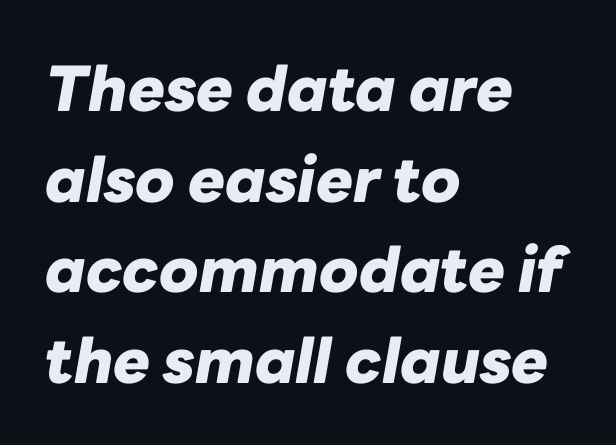
{"italic": "yes", "lean": "right", "slant_degrees": 10, "bold": "yes", "weight": "heavy", "width": "normal", "stroke_contrast": "low", "x_height": "medium", "monospaced": "no", "underline": "no", "align": "left", "line_spacing": "normal", "line_spacing_ratio": 1.46, "letter_spacing": "normal", "letter_spacing_em": 0.0, "glyph_px": 62}
